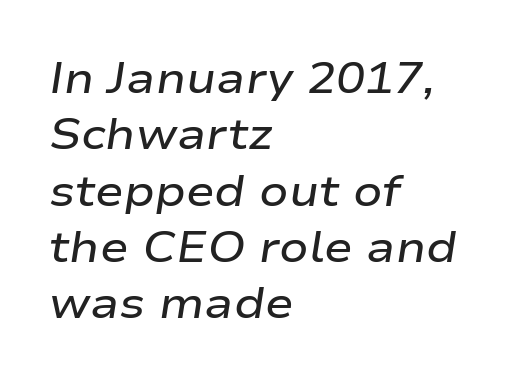
Q: Is the text bold? A: Semi-bold.
Q: Is the text italic (slanted)? A: Yes, it leans right by about 9 degrees.
Q: Is the text underlined? A: No.
Q: How is the paragraph aligned? A: Left-aligned.
Q: Is the spacing between letters normal or unusually wide? A: Normal.
Q: Is the spacing between lines tight, normal or loose? A: Normal.
Q: Width (condensed, normal, or wide)? A: Wide.
Q: Stroke contrast? A: Low.
Q: x-height? A: Medium.
Q: Monospaced? A: No.
